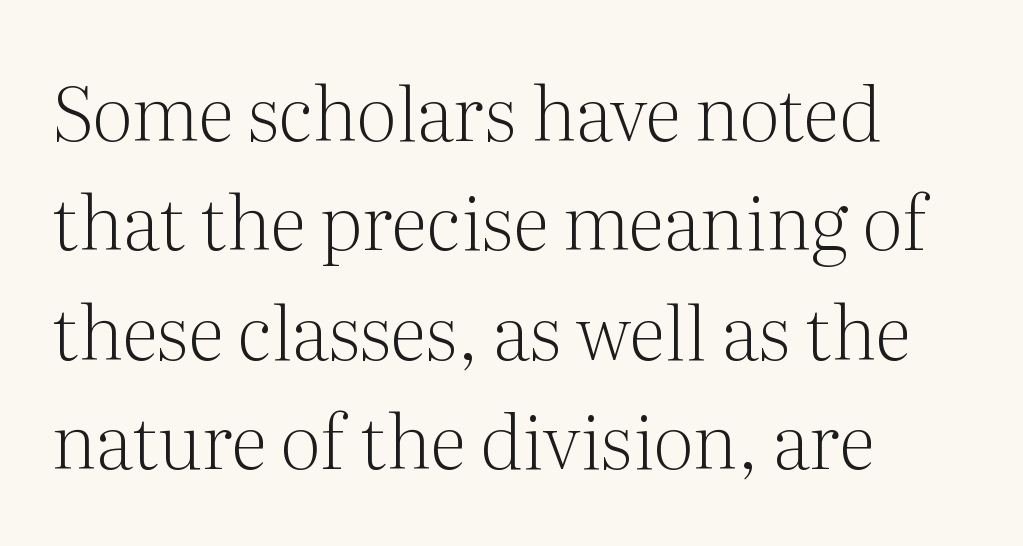
{"serif": "yes", "italic": "no", "bold": "no", "weight": "light", "width": "normal", "stroke_contrast": "medium", "x_height": "medium", "monospaced": "no", "underline": "no", "align": "left", "line_spacing": "normal", "line_spacing_ratio": 1.46, "letter_spacing": "normal", "letter_spacing_em": 0.0, "glyph_px": 75}
